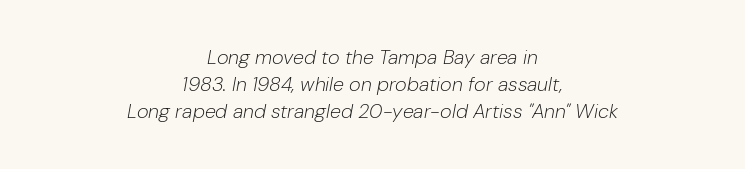
Notice how descenders clear the ascenders below comfortably — that's standard leading. The glyphs look as if they've been sheared to an angle. Compared with a typical body face, this is equally light or lighter still. The strip under each line holds only bare page. The face used here is rendered with its standard letterfit. The lines in this sample share a center point and differ in where they start and stop.
